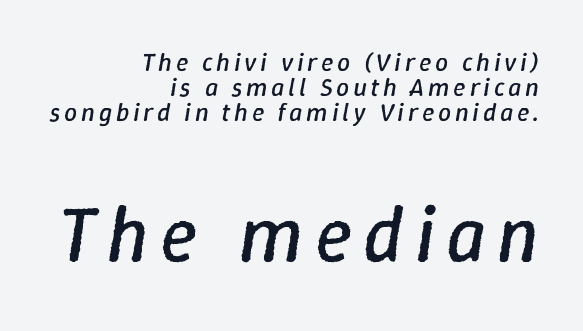
Q: Is the text bold? A: No.
Q: Is the text italic (slanted)? A: Yes, it leans right by about 9 degrees.
Q: Is the text underlined? A: No.
Q: How is the paragraph aligned? A: Right-aligned.
Q: Is the spacing between lines tight, normal or loose? A: Tight.
Q: Which block of text is set in a larger size, the first (top) or the second (bottom)? A: The second (bottom) one.
Q: Width (condensed, normal, or wide)? A: Normal.
Q: Stroke contrast? A: Low.
Q: x-height? A: Medium.
Q: Monospaced? A: No.
